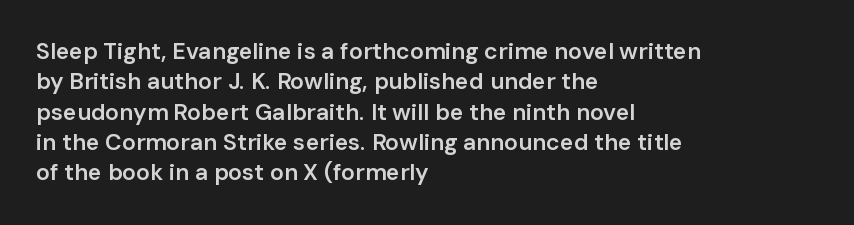
{"italic": "no", "bold": "semi", "underline": "no", "align": "left", "line_spacing": "normal", "line_spacing_ratio": 1.32, "letter_spacing": "normal", "letter_spacing_em": 0.0, "glyph_px": 23}
